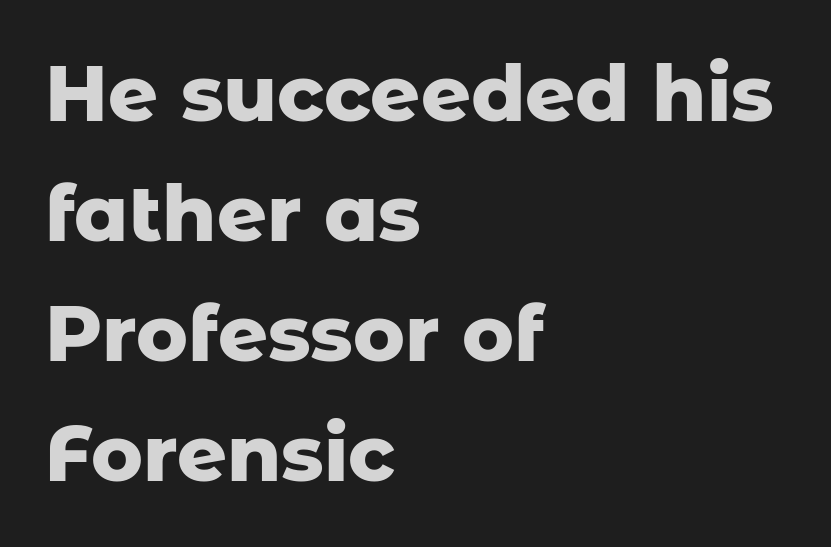
The image shows 78 px heavy sans-serif type, upright; set left-aligned, normal line spacing (1.54x), normal letter spacing, not underlined; low stroke contrast and a medium x-height.
